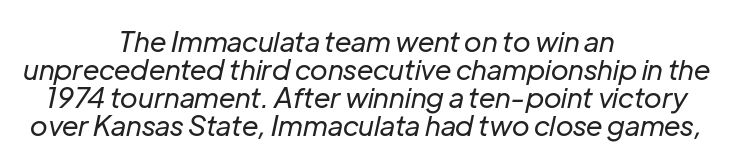
Slanted lettering throughout. Think standard paragraph weight, or any step lighter than that. Here the designer chose a conventional face with non-uniform glyph widths. The whitespace from short lines is split evenly between both sides. Only glyphs here, with clear space below each row.
